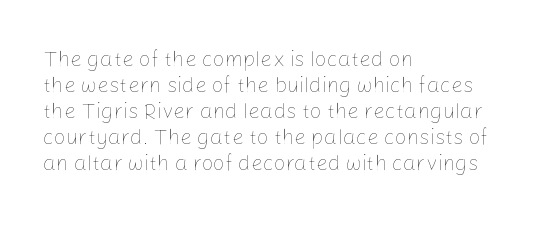
The typography opts for an upright posture over an oblique one. Unmarked baselines from the first word to the last. Students, note that the glyphs here touch the page at normal intervals. Which margin do the lines hug? The left one — the right edge is uneven. The typesetting does not lean heavy: it is not bold.
